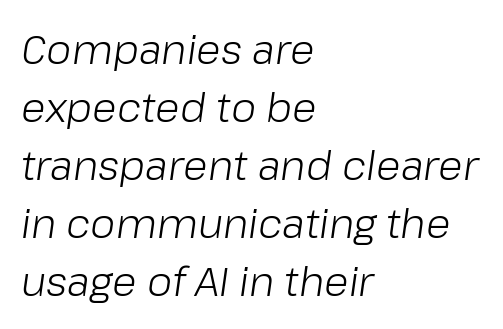
{"italic": "yes", "lean": "right", "slant_degrees": 8, "bold": "no", "weight": "light", "width": "normal", "stroke_contrast": "low", "x_height": "medium", "monospaced": "no", "underline": "no", "align": "left", "line_spacing": "normal", "line_spacing_ratio": 1.45, "letter_spacing": "normal", "letter_spacing_em": 0.0, "glyph_px": 40}
